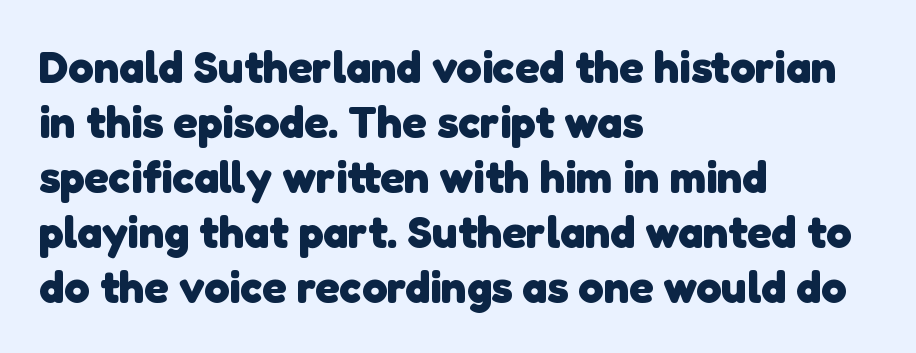
The typesetting leans heavy: a genuine bold. You could not count columns in this text — the font is proportionally spaced. The text block is weighted toward the left margin, trailing off unevenly rightward. Short note: letters normally spaced.
